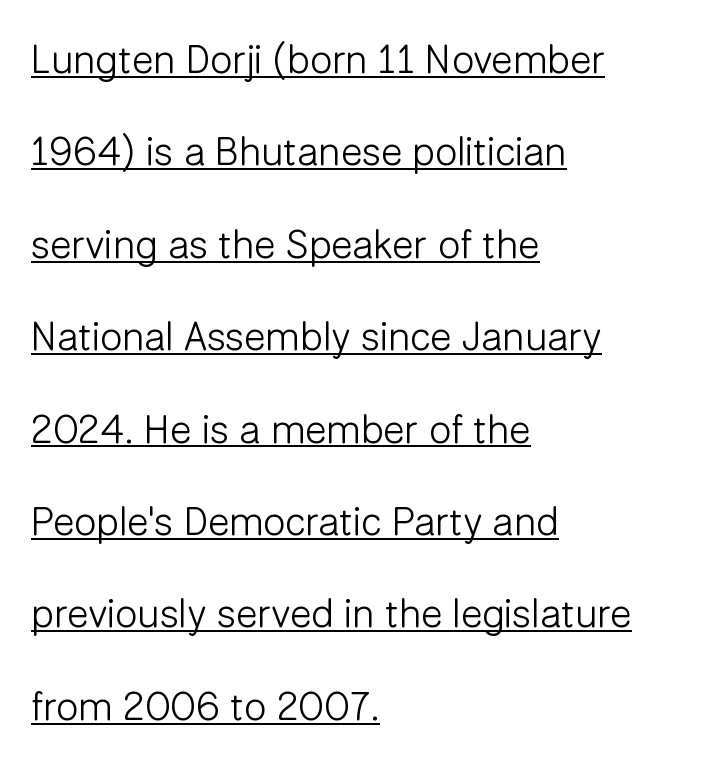
Like a heading marked for emphasis, these lines bear an underscore. These lines are rendered in a variable-pitch font. Casual observation: everything's shoved over to the left. Observe the absence of serifs on each vertical stroke in this sample.
